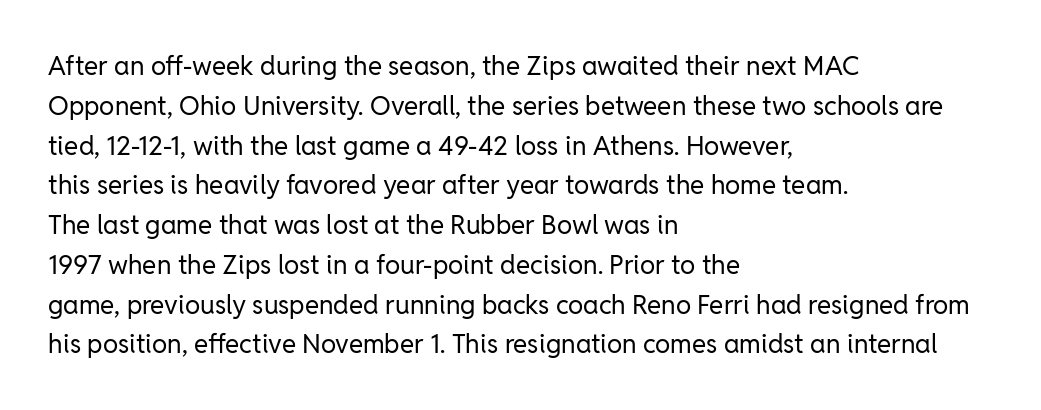
The image shows 26 px text type, upright; set left-aligned, normal line spacing (1.53x), normal letter spacing, not underlined.
